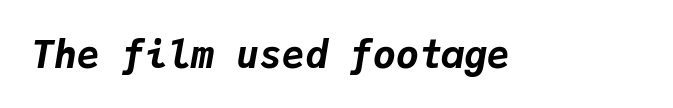
Words appear dense and cohesive because spacing is normal. The rendering applies a slant to the glyphs. Bare-footed words on every line. A typesetter would call this monospace, since all characters share one set width. Stroke thickness is high; the sample reads as a true bold.
